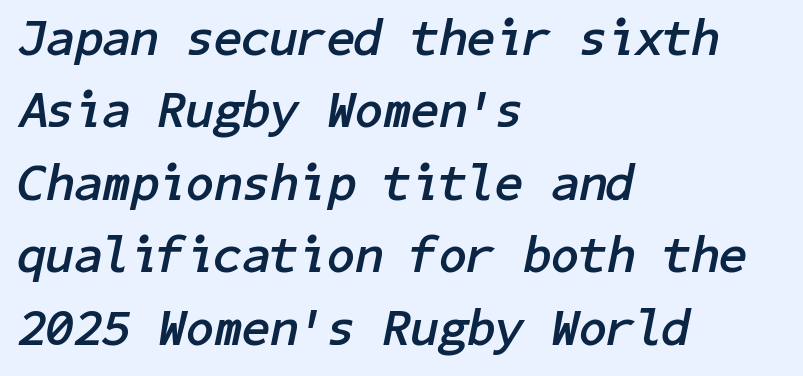
Q: Is the text bold? A: Yes.
Q: Is the text italic (slanted)? A: Yes, it leans right by about 11 degrees.
Q: Is the text underlined? A: No.
Q: How is the paragraph aligned? A: Left-aligned.
Q: Is the spacing between letters normal or unusually wide? A: Normal.
Q: Is the spacing between lines tight, normal or loose? A: Normal.
Q: Width (condensed, normal, or wide)? A: Normal.
Q: Stroke contrast? A: Low.
Q: x-height? A: Medium.
